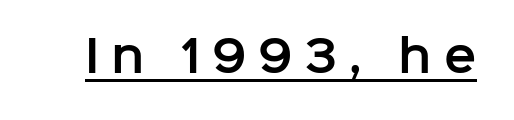
Q: Is the text italic (slanted)? A: No, it is upright.
Q: Is the typeface a serif or a sans-serif typeface? A: Sans-serif.
Q: Is the text underlined? A: Yes.
Q: Is the spacing between letters normal or unusually wide? A: Unusually wide.
Q: Width (condensed, normal, or wide)? A: Normal.
Q: Stroke contrast? A: Low.
Q: x-height? A: Medium.
Q: Monospaced? A: No.
